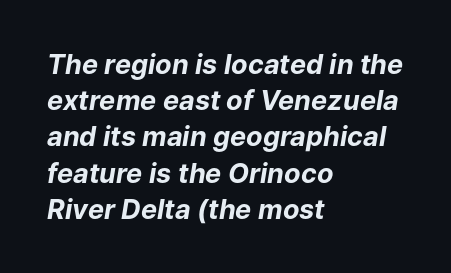
{"italic": "yes", "lean": "right", "slant_degrees": 9, "bold": "yes", "underline": "no", "align": "left", "line_spacing": "normal", "line_spacing_ratio": 1.34, "letter_spacing": "normal", "letter_spacing_em": 0.0, "glyph_px": 27}
